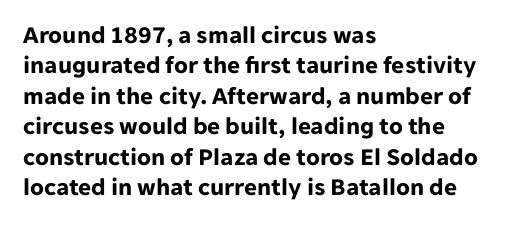
The image shows 25 px bold type, upright; set left-aligned, line spacing 1.22x, normal letter spacing, not underlined.
